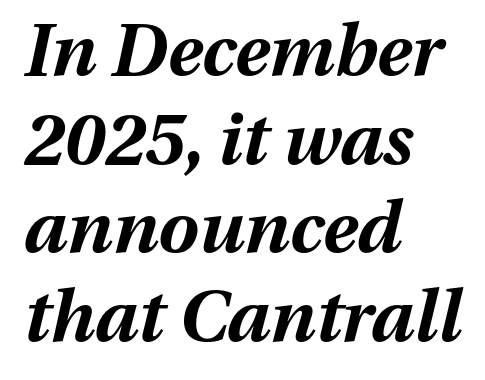
The image shows 72 px bold type, italic (leaning right); set left-aligned, line spacing 1.23x, normal letter spacing, not underlined; medium stroke contrast and a medium x-height.
